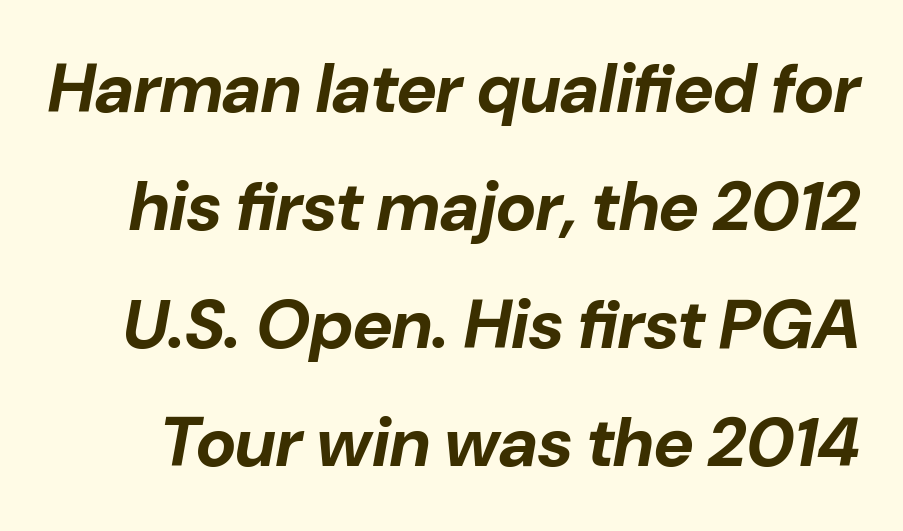
{"italic": "yes", "lean": "right", "slant_degrees": 10, "bold": "yes", "weight": "bold", "width": "normal", "stroke_contrast": "low", "x_height": "medium", "monospaced": "no", "underline": "no", "line_spacing_ratio": 1.71, "letter_spacing": "normal", "letter_spacing_em": 0.0, "glyph_px": 69}
